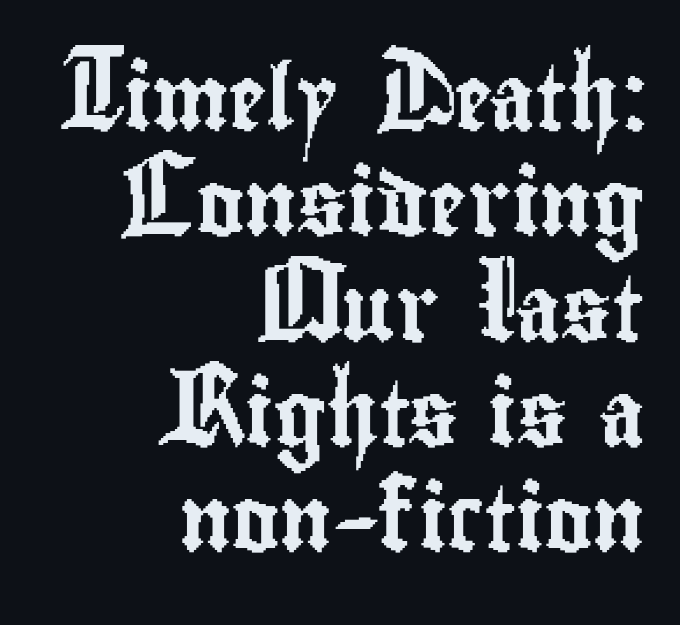
This sample has the flowing, uneven cadence of proportional lettering. Font category for this specimen: sans-serif. The specimen reads as upright at a glance. No word sits above an underline.
